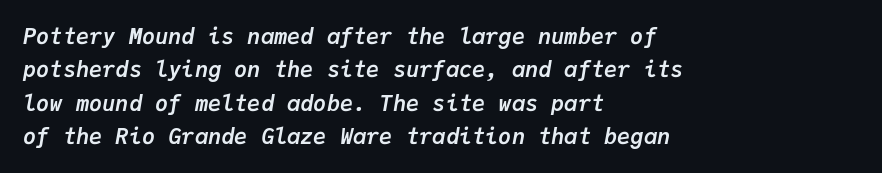
The image shows 22 px bold type, italic (leaning right); set left-aligned, normal line spacing (1.52x), normal letter spacing, not underlined.
